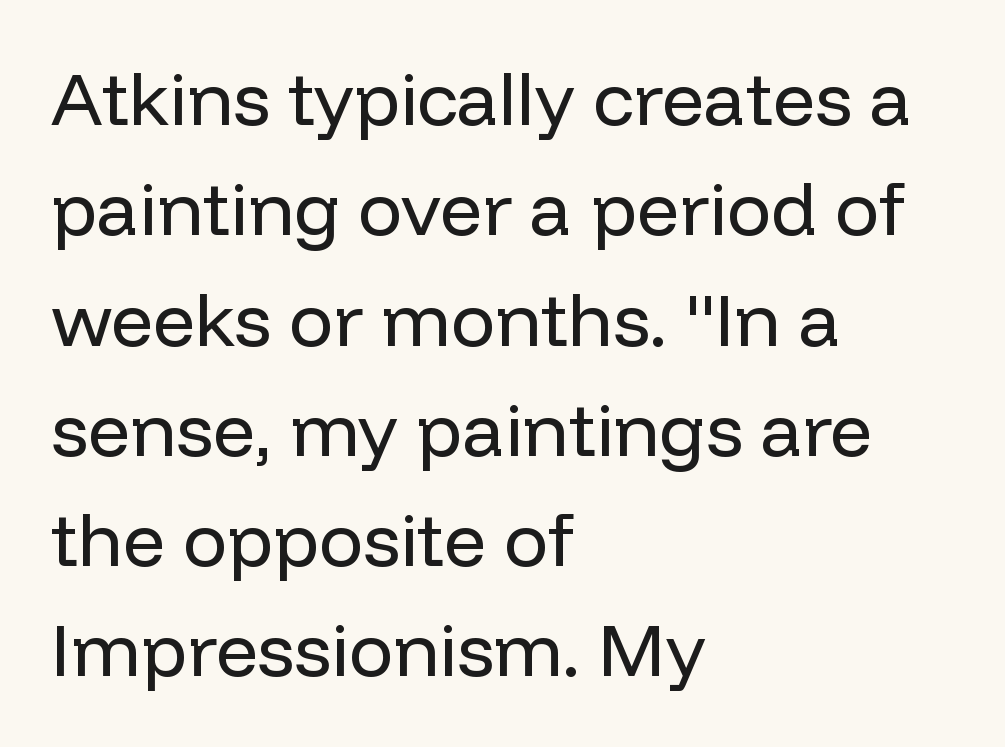
Q: Is the text bold? A: No.
Q: Is the text italic (slanted)? A: No, it is upright.
Q: Is the typeface a serif or a sans-serif typeface? A: Sans-serif.
Q: Is the text underlined? A: No.
Q: How is the paragraph aligned? A: Left-aligned.
Q: Is the spacing between letters normal or unusually wide? A: Normal.
Q: Is the spacing between lines tight, normal or loose? A: Normal.
Q: Width (condensed, normal, or wide)? A: Normal.
Q: Stroke contrast? A: Low.
Q: x-height? A: Medium.
Q: Monospaced? A: No.
